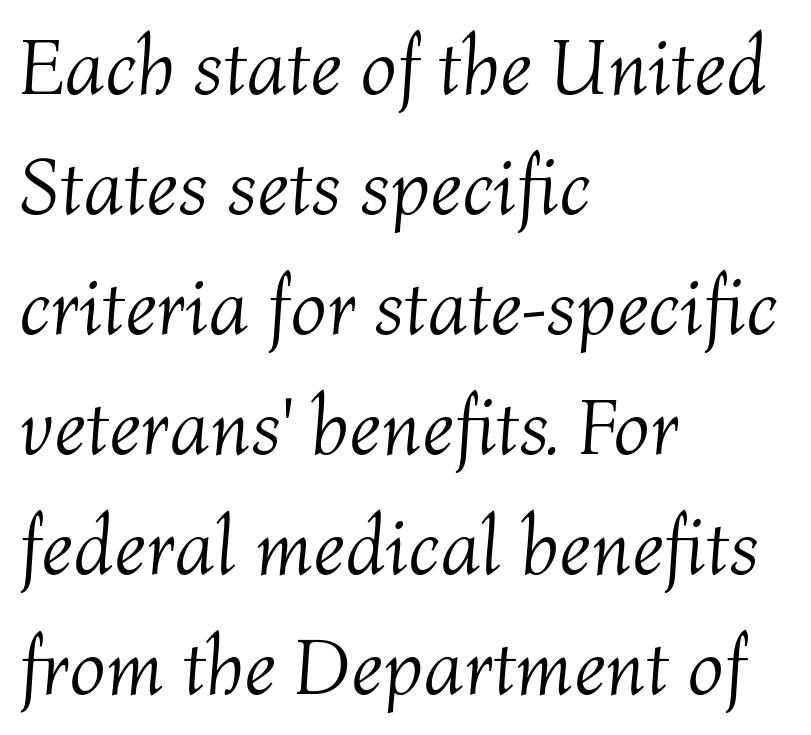
Nothing heavy about these letters — not bold at all. The lines in this sample share a left origin and differ only in where they stop. The face used here is proportionally spaced, like ordinary book or web type. The glyphs look as if they've been sheared to an angle. The zone under the glyphs is completely vacant.
